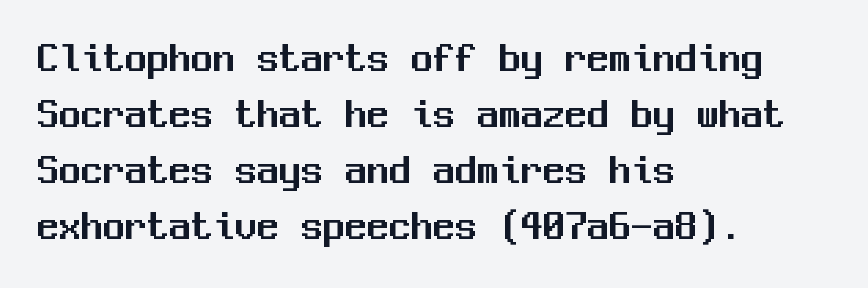
Looks like terminal output: every glyph gets an equal slot. Leading: standard. You can tell from the bare stems that sans-serif type was used. All the whitespace from short lines collects on the right. Unlike italic type, these characters show no tilt at all. Nobody drew a line under any word here.
